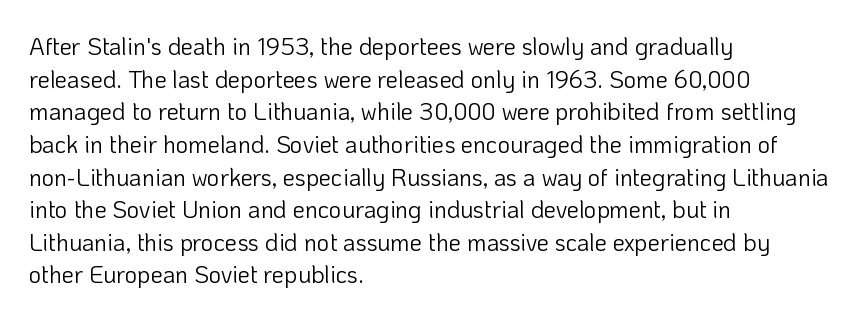
Q: Is the text bold? A: No.
Q: Is the text italic (slanted)? A: No, it is upright.
Q: Is the text underlined? A: No.
Q: How is the paragraph aligned? A: Left-aligned.
Q: Is the spacing between letters normal or unusually wide? A: Normal.
Q: Is the spacing between lines tight, normal or loose? A: Normal.
